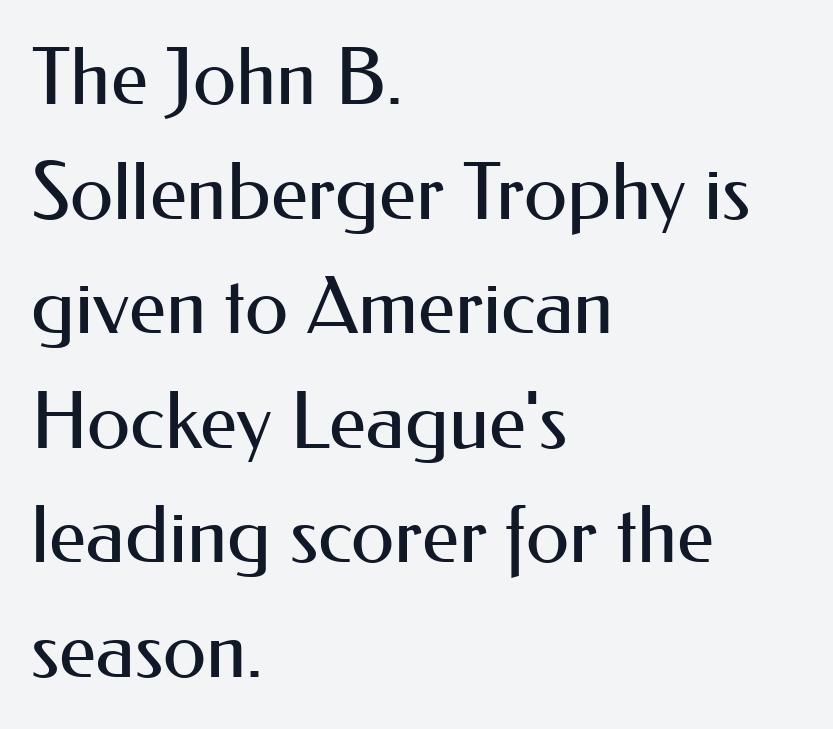
The image shows 79 px regular-weight sans-serif type, upright; set left-aligned, normal line spacing (1.45x), normal letter spacing, not underlined; medium stroke contrast and a small x-height.
